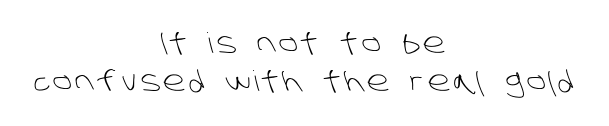
Q: Is the text bold? A: No.
Q: Is the typeface a serif or a sans-serif typeface? A: Sans-serif.
Q: Is the text underlined? A: No.
Q: How is the paragraph aligned? A: Centered.
Q: Is the spacing between lines tight, normal or loose? A: Normal.
Q: Width (condensed, normal, or wide)? A: Normal.
Q: Stroke contrast? A: Low.
Q: x-height? A: Large.
Q: Monospaced? A: No.
